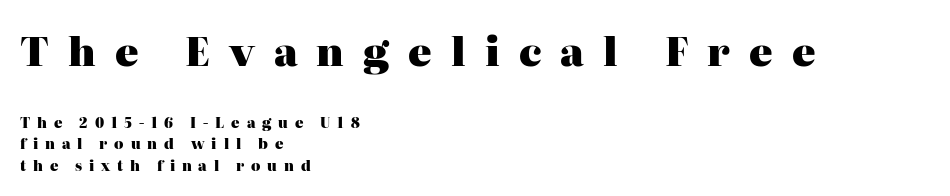
{"serif": "yes", "italic": "no", "bold": "yes", "weight": "heavy", "width": "normal", "stroke_contrast": "high", "x_height": "medium", "monospaced": "no", "underline": "no", "align": "left", "line_spacing": "normal", "line_spacing_ratio": 1.53, "letter_spacing": "wide", "letter_spacing_em": 0.49, "larger_block": "first", "size_ratio": 2.79, "glyph_px": 39}
